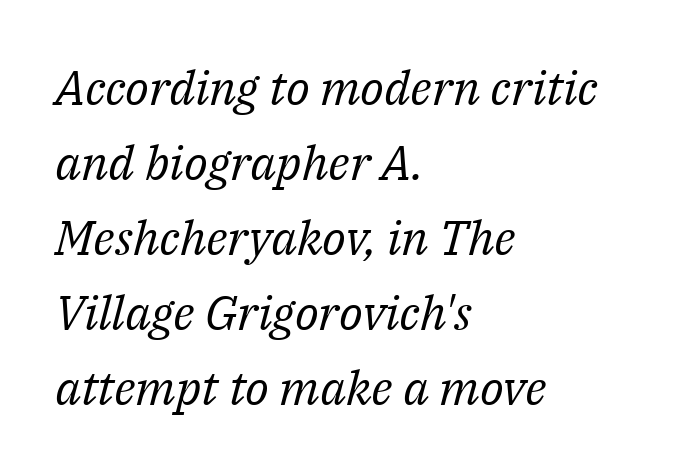
{"serif": "yes", "italic": "yes", "lean": "right", "slant_degrees": 14, "bold": "no", "weight": "regular", "width": "normal", "stroke_contrast": "medium", "x_height": "medium", "monospaced": "no", "underline": "no", "align": "left", "line_spacing": "normal", "line_spacing_ratio": 1.56, "letter_spacing": "normal", "letter_spacing_em": 0.0, "glyph_px": 48}
